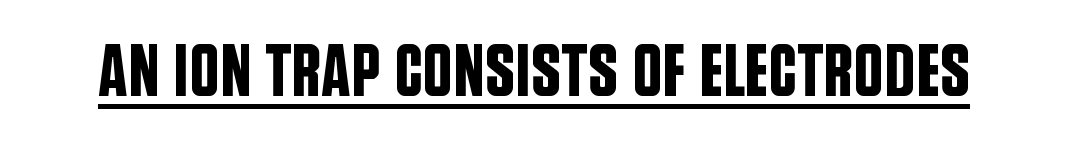
You can see a thin bar hugging the bottom of the glyphs. You can tell from the bare stems that sans-serif type was used. The passage shown is typed in a proportional face where columns would drift. Short note: letters normally spaced. Rendered with straight, roman letterforms.
